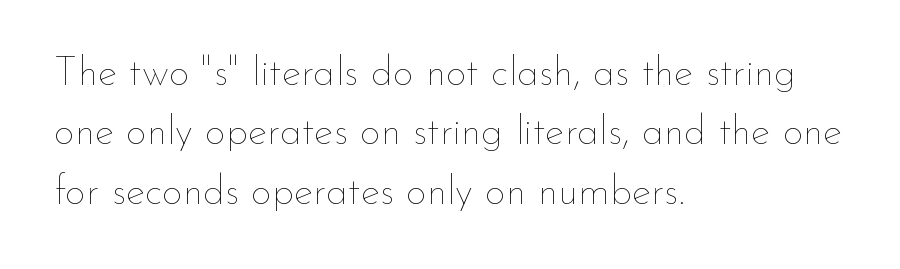
Q: Is the text bold? A: No.
Q: Is the text italic (slanted)? A: No, it is upright.
Q: Is the text underlined? A: No.
Q: How is the paragraph aligned? A: Left-aligned.
Q: Is the spacing between letters normal or unusually wide? A: Normal.
Q: Is the spacing between lines tight, normal or loose? A: Normal.
Q: Width (condensed, normal, or wide)? A: Normal.
Q: Stroke contrast? A: Low.
Q: x-height? A: Small.
Q: Monospaced? A: No.
